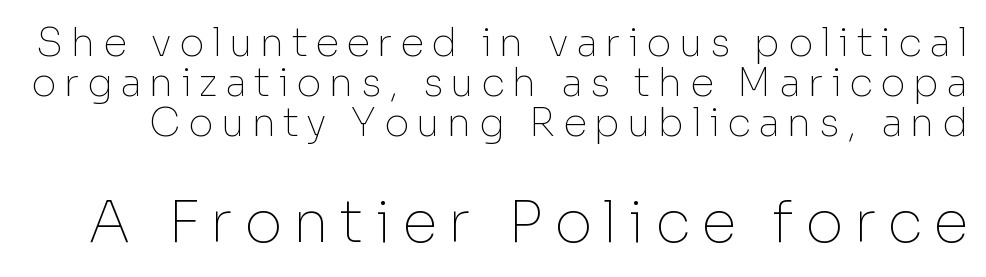
The image shows 58 px thin sans-serif type, upright; set tight line spacing (1.03x), not underlined; the second (bottom) block is 1.49x larger; low stroke contrast and a medium x-height.
